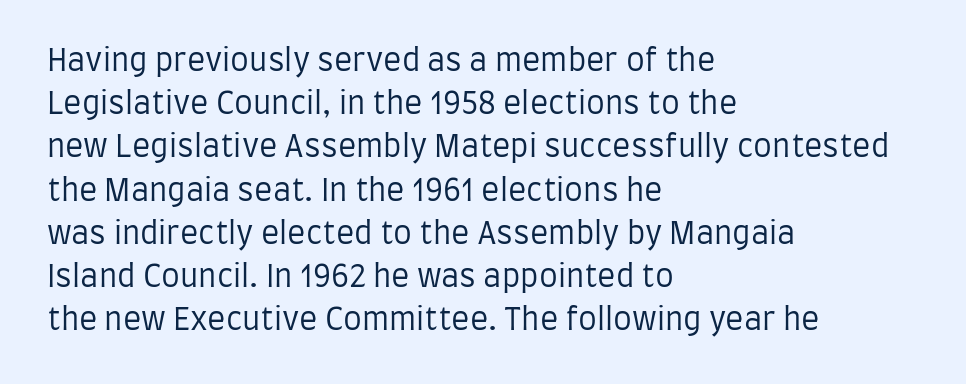
The image shows 30 px regular-weight, condensed sans-serif type, upright; set left-aligned, normal line spacing (1.44x), normal letter spacing, not underlined; low stroke contrast and a large x-height.
